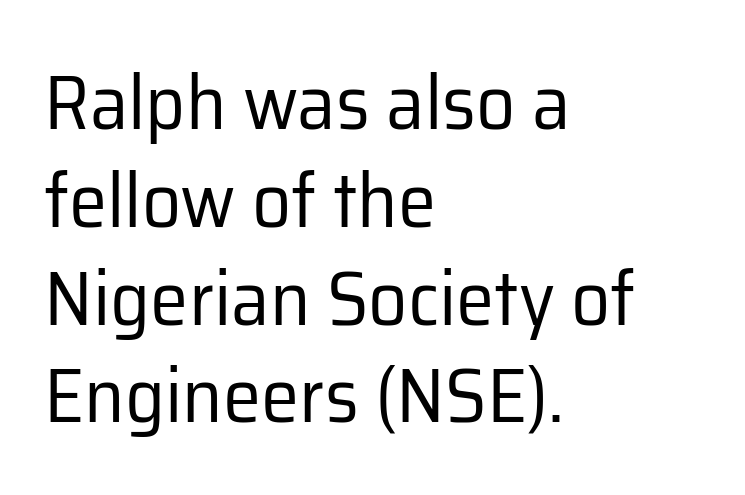
The image shows 77 px regular-weight sans-serif type, upright; set left-aligned, normal line spacing (1.27x), normal letter spacing, not underlined; low stroke contrast and a medium x-height.
